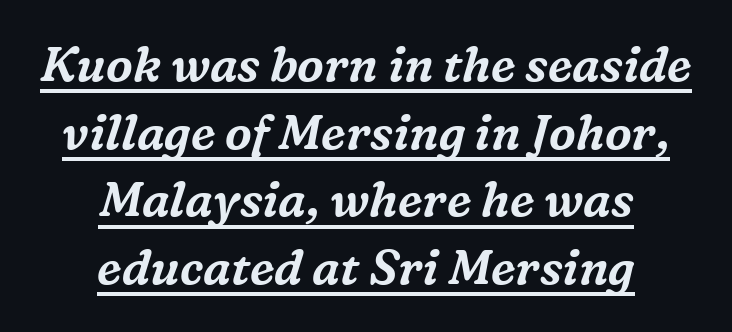
Q: Is the text italic (slanted)? A: Yes, it leans right by about 16 degrees.
Q: Is the typeface a serif or a sans-serif typeface? A: Serif.
Q: Is the text underlined? A: Yes.
Q: How is the paragraph aligned? A: Centered.
Q: Is the spacing between letters normal or unusually wide? A: Normal.
Q: Is the spacing between lines tight, normal or loose? A: Normal.
Q: Width (condensed, normal, or wide)? A: Normal.
Q: Stroke contrast? A: Medium.
Q: x-height? A: Medium.
Q: Monospaced? A: No.
